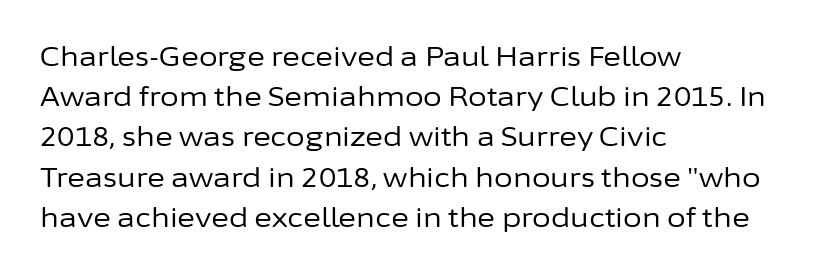
The paragraph shown leans on its left margin. Has an underline been added? It has not. The font's upright variant was chosen for this text. The cut favours lightness, reaching ordinary text weight at its darkest.
